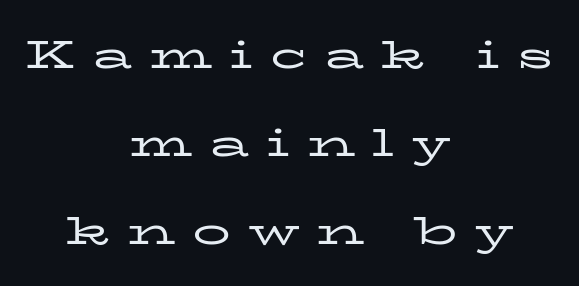
Q: Is the text bold? A: No.
Q: Is the text italic (slanted)? A: No, it is upright.
Q: Is the typeface a serif or a sans-serif typeface? A: Serif.
Q: Is the text underlined? A: No.
Q: How is the paragraph aligned? A: Centered.
Q: Is the spacing between letters normal or unusually wide? A: Unusually wide.
Q: Is the spacing between lines tight, normal or loose? A: Loose.
Q: Width (condensed, normal, or wide)? A: Wide.
Q: Stroke contrast? A: Low.
Q: x-height? A: Medium.
Q: Monospaced? A: No.
